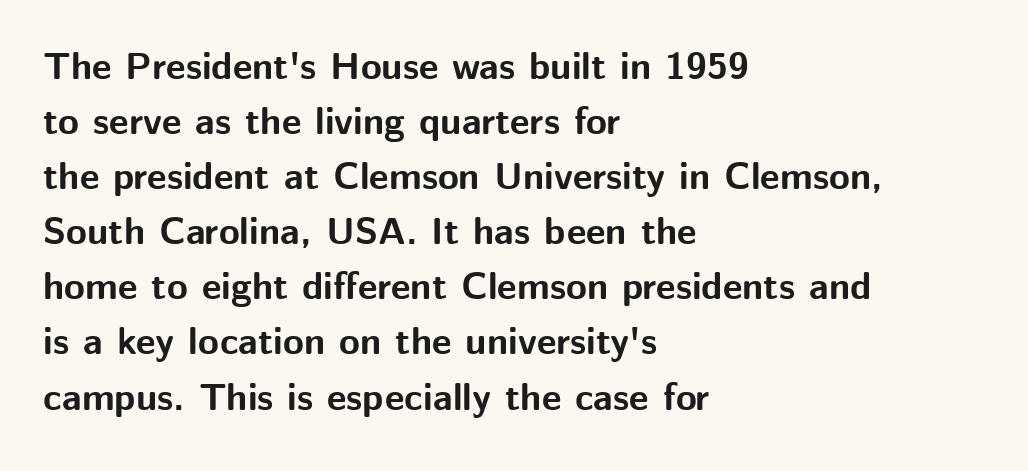
Q: Is the text bold? A: Yes.
Q: Is the text italic (slanted)? A: No, it is upright.
Q: Is the typeface a serif or a sans-serif typeface? A: Sans-serif.
Q: Is the text underlined? A: No.
Q: How is the paragraph aligned? A: Left-aligned.
Q: Is the spacing between letters normal or unusually wide? A: Normal.
Q: Is the spacing between lines tight, normal or loose? A: Normal.
Q: Width (condensed, normal, or wide)? A: Normal.
Q: Stroke contrast? A: Medium.
Q: x-height? A: Medium.
Q: Monospaced? A: No.
